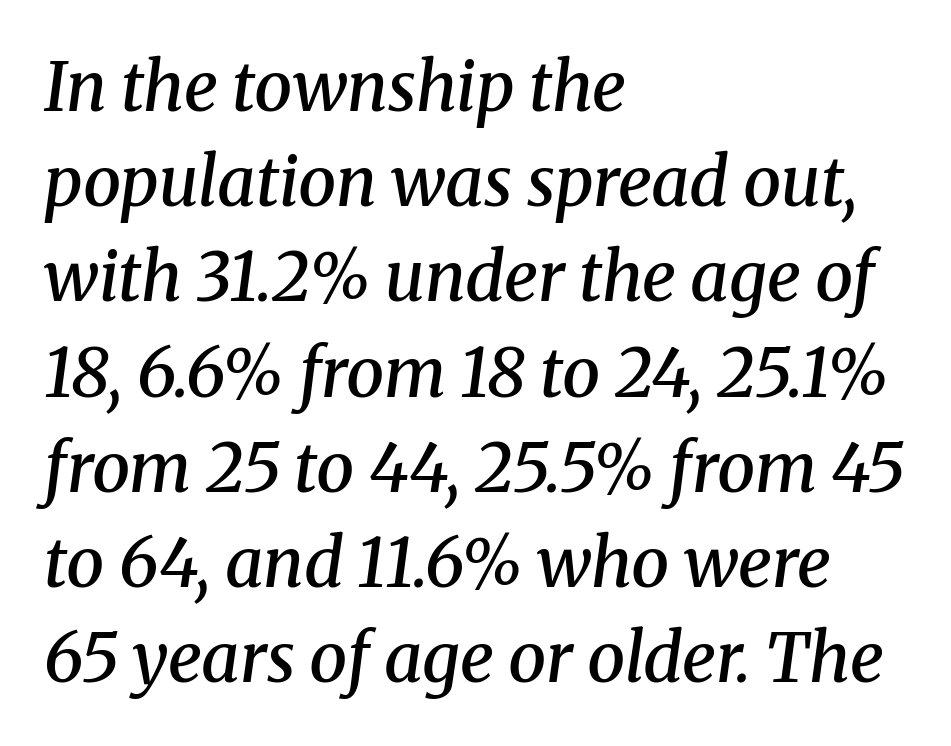
Leading: standard. Check under the words: just untouched page. Type style note: has serifs. Short note: letters normally spaced. A semibold gives these letters moderate extra thickness, short of bold.
